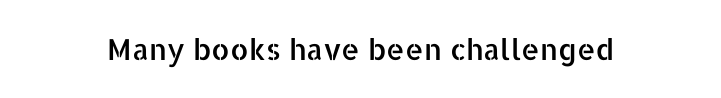
{"serif": "no", "italic": "no", "width": "normal", "stroke_contrast": "low", "x_height": "medium", "monospaced": "no", "underline": "no", "letter_spacing": "normal", "letter_spacing_em": 0.0, "glyph_px": 29}
